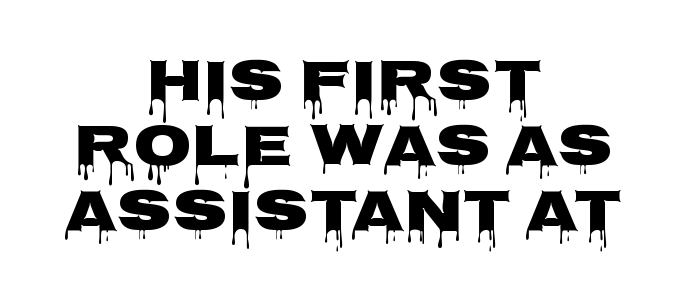
{"serif": "no", "italic": "no", "width": "wide", "stroke_contrast": "low", "x_height": "large", "monospaced": "no", "underline": "no", "align": "center", "line_spacing": "tight", "line_spacing_ratio": 1.08, "letter_spacing": "normal", "letter_spacing_em": 0.0, "glyph_px": 60}
